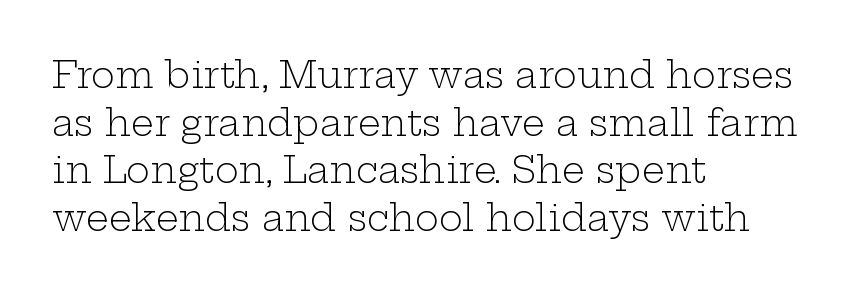
{"serif": "yes", "italic": "no", "bold": "no", "weight": "light", "width": "wide", "stroke_contrast": "low", "x_height": "medium", "monospaced": "no", "underline": "no", "align": "left", "line_spacing": "normal", "line_spacing_ratio": 1.32, "letter_spacing": "normal", "letter_spacing_em": 0.0, "glyph_px": 36}
